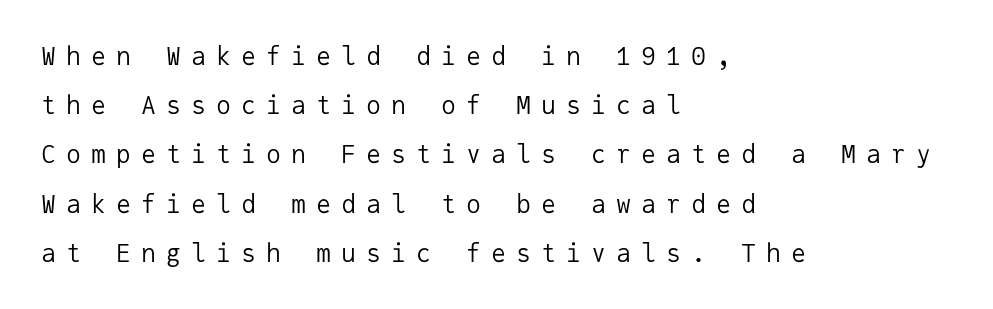
Q: Is the text bold? A: No.
Q: Is the text italic (slanted)? A: No, it is upright.
Q: Is the text underlined? A: No.
Q: How is the paragraph aligned? A: Left-aligned.
Q: Is the spacing between letters normal or unusually wide? A: Unusually wide.
Q: Is the spacing between lines tight, normal or loose? A: Loose.
